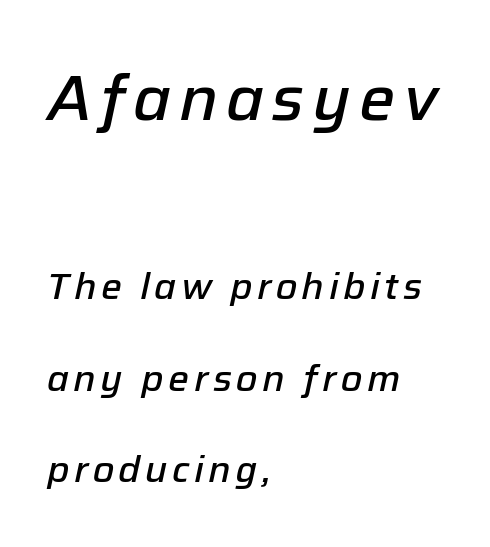
{"italic": "yes", "lean": "right", "slant_degrees": 12, "bold": "semi", "weight": "semibold", "width": "normal", "stroke_contrast": "low", "x_height": "medium", "monospaced": "no", "underline": "no", "align": "left", "line_spacing": "loose", "line_spacing_ratio": 2.48, "larger_block": "first", "size_ratio": 1.73, "glyph_px": 64}
